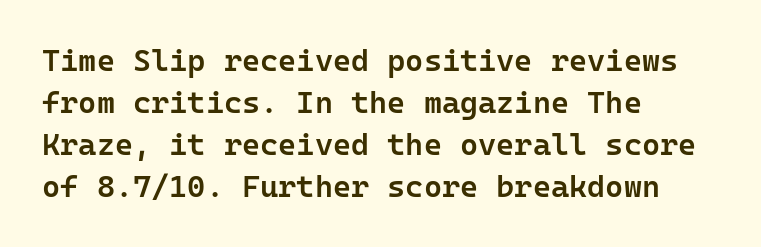
Q: Is the text bold? A: Semi-bold.
Q: Is the text italic (slanted)? A: No, it is upright.
Q: Is the typeface a serif or a sans-serif typeface? A: Sans-serif.
Q: Is the text underlined? A: No.
Q: How is the paragraph aligned? A: Left-aligned.
Q: Is the spacing between letters normal or unusually wide? A: Normal.
Q: Is the spacing between lines tight, normal or loose? A: Normal.
Q: Width (condensed, normal, or wide)? A: Normal.
Q: Stroke contrast? A: Low.
Q: x-height? A: Medium.
Q: Monospaced? A: Yes.
